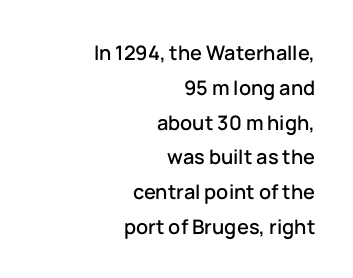
The image shows 20 px text type, upright; set right-aligned, line spacing 1.74x, normal letter spacing, not underlined.
